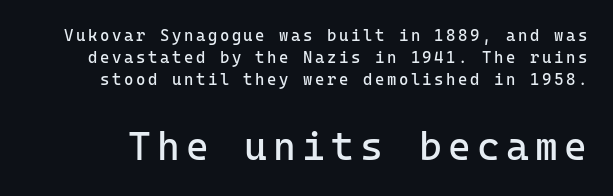
Counters stay open thanks to moderate or lighter strokes. The rendering uses typewriter-style spacing with identical character cells. Regarding leading, the lines here are spaced in the standard way. These lines are composed in type without serifs. Top chunk: small. Bottom chunk: large. Nobody drew a line under any word here.
